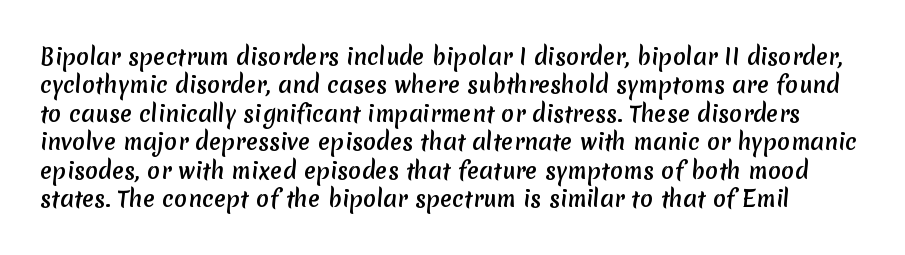
The image shows 22 px text type; set normal line spacing (1.29x), normal letter spacing, not underlined.
